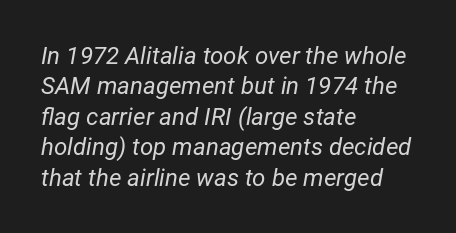
The image shows 24 px text type, italic (leaning right); set left-aligned, normal line spacing (1.27x), normal letter spacing, not underlined.
